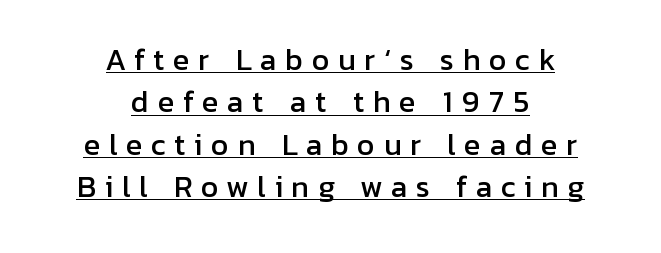
The image shows 28 px sans-serif type, upright; set centered, normal line spacing (1.51x), unusually wide letter spacing (+0.3 em), underlined; low stroke contrast and a medium x-height.
